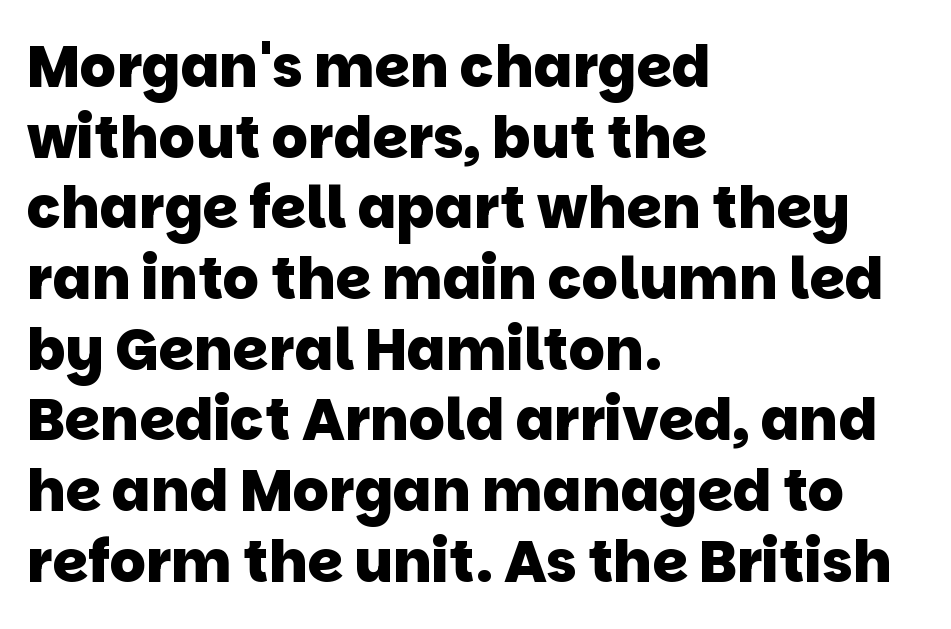
Q: Is the text bold? A: Yes.
Q: Is the typeface a serif or a sans-serif typeface? A: Sans-serif.
Q: Is the text underlined? A: No.
Q: How is the paragraph aligned? A: Left-aligned.
Q: Is the spacing between letters normal or unusually wide? A: Normal.
Q: Width (condensed, normal, or wide)? A: Normal.
Q: Stroke contrast? A: Low.
Q: x-height? A: Large.
Q: Monospaced? A: No.
